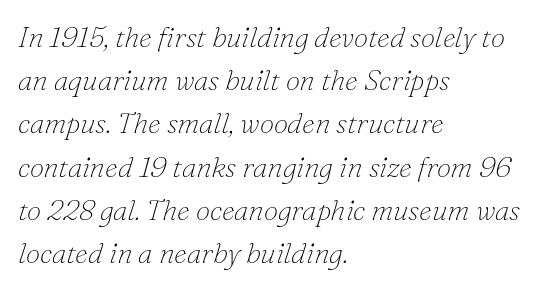
The image shows 29 px thin serif type, italic (leaning right); set left-aligned, normal line spacing (1.49x), normal letter spacing, not underlined; low stroke contrast and a small x-height.
